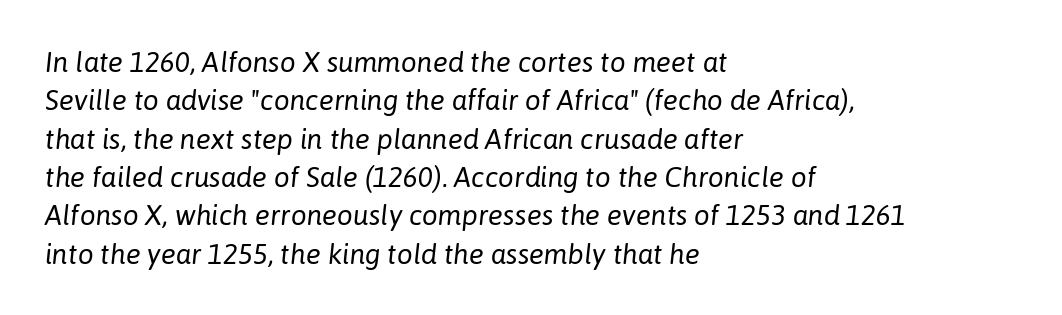
The image shows 28 px regular-weight type, italic (leaning right); set left-aligned, normal line spacing (1.37x), normal letter spacing, not underlined; low stroke contrast and a medium x-height.
